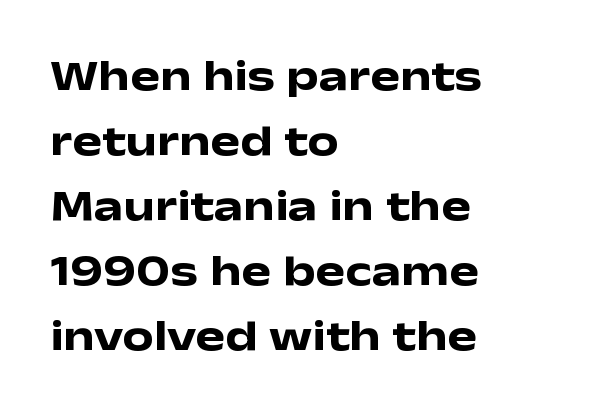
The image shows 44 px heavy, wide sans-serif type, upright; set left-aligned, normal line spacing (1.48x), normal letter spacing, not underlined; low stroke contrast and a medium x-height.
